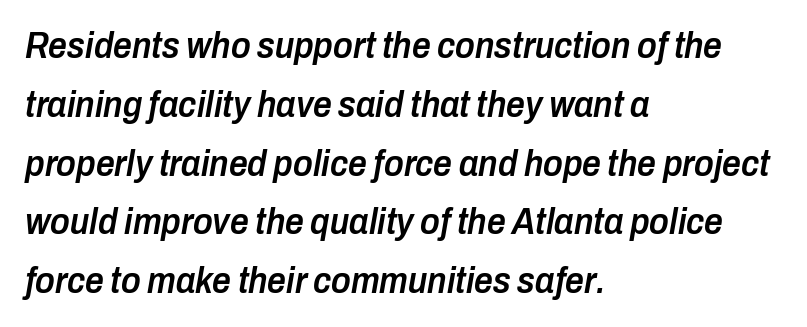
The image shows 37 px semibold, condensed type, italic (leaning right); set left-aligned, normal line spacing (1.59x), normal letter spacing, not underlined; low stroke contrast and a medium x-height.
